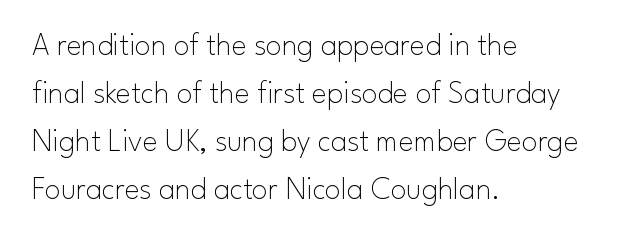
Q: Is the text bold? A: No.
Q: Is the text italic (slanted)? A: No, it is upright.
Q: Is the typeface a serif or a sans-serif typeface? A: Sans-serif.
Q: Is the text underlined? A: No.
Q: How is the paragraph aligned? A: Left-aligned.
Q: Is the spacing between letters normal or unusually wide? A: Normal.
Q: Is the spacing between lines tight, normal or loose? A: Normal.
Q: Width (condensed, normal, or wide)? A: Normal.
Q: Stroke contrast? A: Low.
Q: x-height? A: Small.
Q: Monospaced? A: No.
